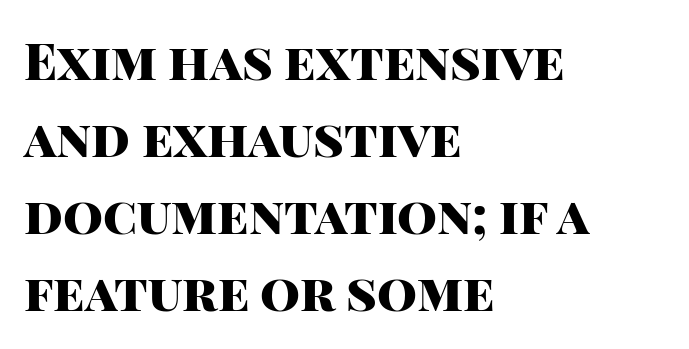
The image shows 51 px heavy sans-serif type, upright; set left-aligned, normal line spacing (1.51x), normal letter spacing, not underlined; high stroke contrast and a large x-height.
